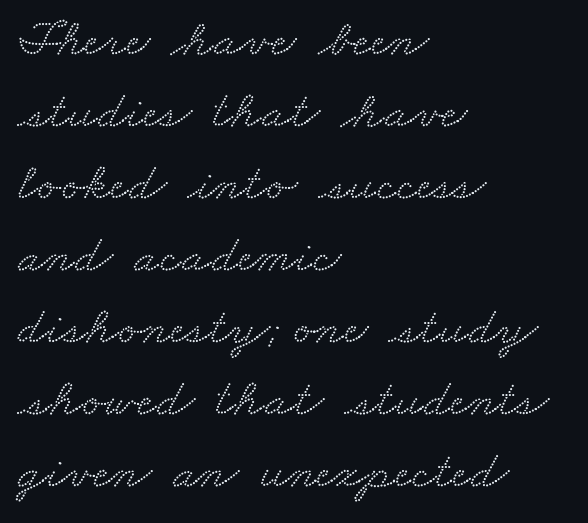
The image shows 53 px wide serif type; set left-aligned, normal line spacing (1.36x), normal letter spacing, not underlined; low stroke contrast and a small x-height.
